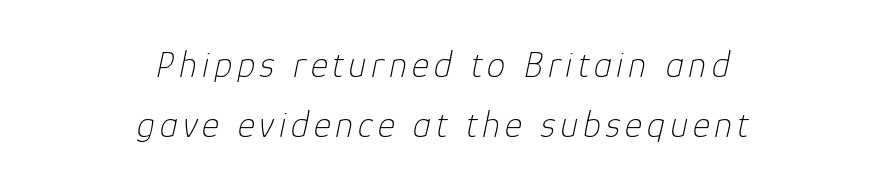
{"italic": "yes", "lean": "right", "slant_degrees": 12, "bold": "no", "weight": "thin", "width": "normal", "stroke_contrast": "low", "x_height": "medium", "monospaced": "no", "underline": "no", "align": "center", "line_spacing": "normal", "line_spacing_ratio": 1.62, "glyph_px": 37}
